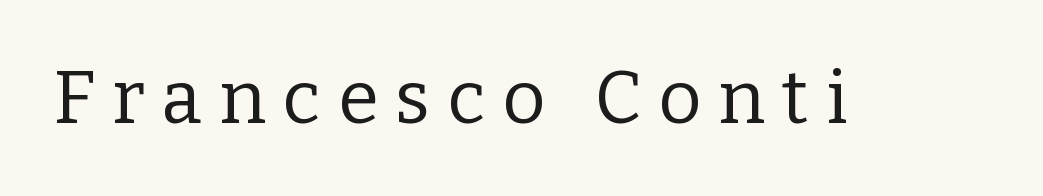
{"serif": "yes", "italic": "no", "bold": "no", "weight": "regular", "width": "normal", "stroke_contrast": "low", "x_height": "medium", "monospaced": "no", "underline": "no", "letter_spacing": "wide", "letter_spacing_em": 0.23, "glyph_px": 74}
